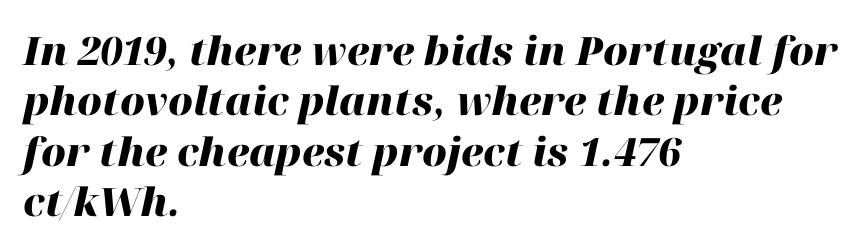
{"italic": "yes", "lean": "right", "slant_degrees": 12, "bold": "yes", "weight": "heavy", "width": "normal", "stroke_contrast": "high", "x_height": "medium", "monospaced": "no", "underline": "no", "align": "left", "line_spacing": "normal", "line_spacing_ratio": 1.29, "letter_spacing": "normal", "letter_spacing_em": 0.0, "glyph_px": 39}
